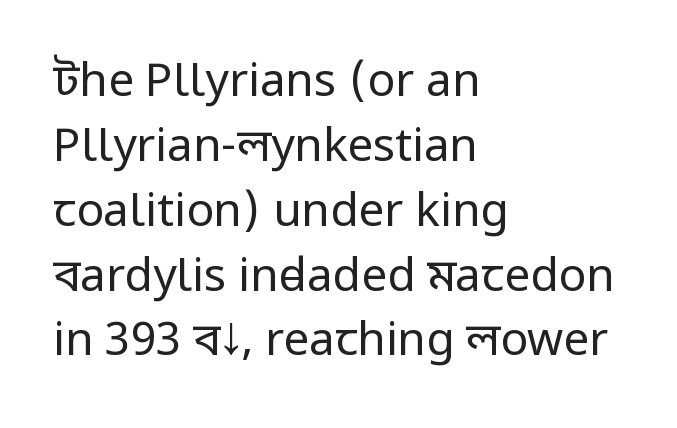
Q: Is the text bold? A: No.
Q: Is the text italic (slanted)? A: No, it is upright.
Q: Is the typeface a serif or a sans-serif typeface? A: Sans-serif.
Q: Is the text underlined? A: No.
Q: How is the paragraph aligned? A: Left-aligned.
Q: Is the spacing between letters normal or unusually wide? A: Normal.
Q: Is the spacing between lines tight, normal or loose? A: Normal.
Q: Width (condensed, normal, or wide)? A: Condensed.
Q: Stroke contrast? A: Low.
Q: x-height? A: Large.
Q: Monospaced? A: No.
